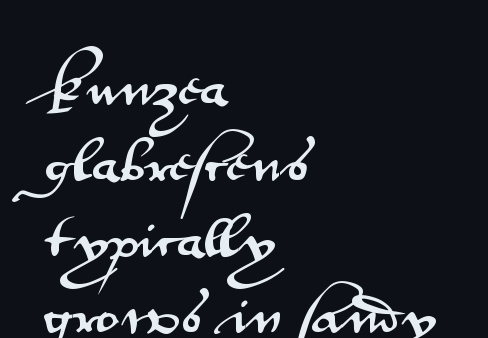
{"serif": "no", "width": "wide", "stroke_contrast": "medium", "x_height": "small", "monospaced": "no", "underline": "no", "align": "left", "line_spacing": "normal", "line_spacing_ratio": 1.55, "letter_spacing": "normal", "letter_spacing_em": 0.0, "glyph_px": 49}
